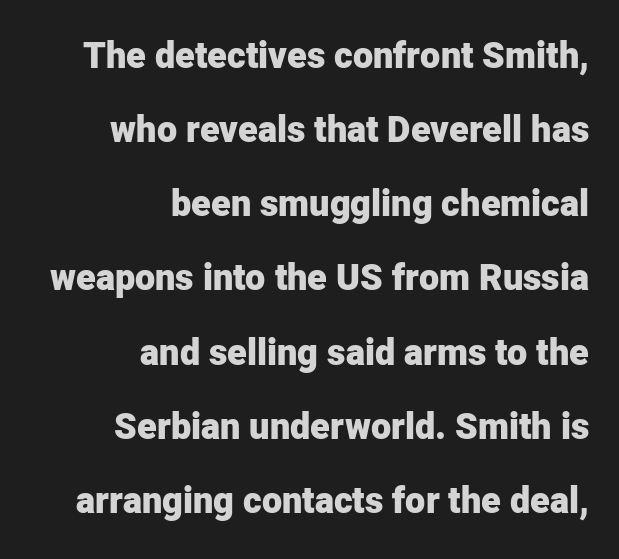
Q: Is the text bold? A: Yes.
Q: Is the text italic (slanted)? A: No, it is upright.
Q: Is the typeface a serif or a sans-serif typeface? A: Sans-serif.
Q: Is the text underlined? A: No.
Q: How is the paragraph aligned? A: Right-aligned.
Q: Is the spacing between letters normal or unusually wide? A: Normal.
Q: Is the spacing between lines tight, normal or loose? A: Loose.
Q: Width (condensed, normal, or wide)? A: Normal.
Q: Stroke contrast? A: Low.
Q: x-height? A: Medium.
Q: Monospaced? A: No.
